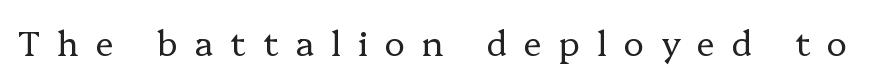
Vertical stems look standard width or narrower in stroke. The letters are spread apart with noticeably loose tracking. The baseline area is clear. Looks like regular typesetting: each glyph gets only the width it needs. Typographically, this falls in the serif category. Rendered with straight, roman letterforms.
